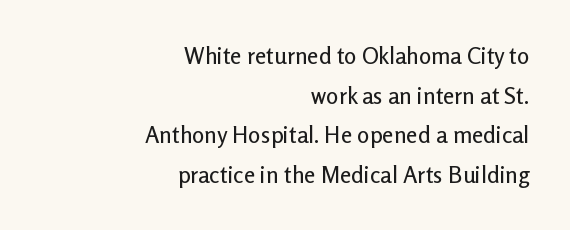
{"italic": "no", "underline": "no", "align": "right", "line_spacing_ratio": 1.72, "letter_spacing": "normal", "letter_spacing_em": 0.0, "glyph_px": 23}
